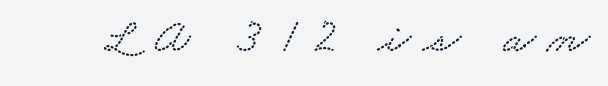
{"width": "wide", "stroke_contrast": "low", "x_height": "small", "monospaced": "no", "underline": "no", "letter_spacing": "wide", "letter_spacing_em": 0.23, "glyph_px": 49}
